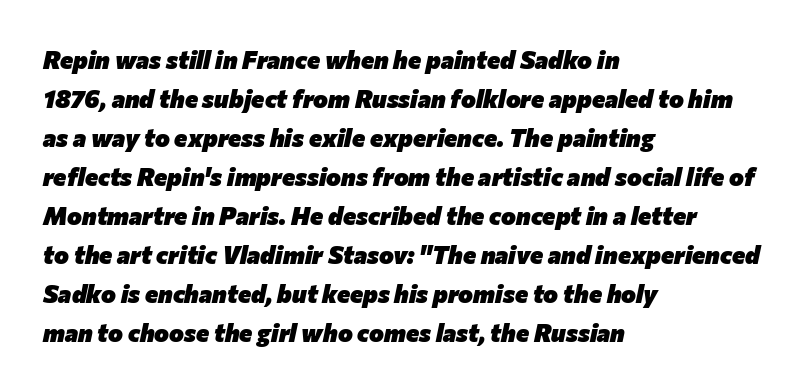
The image shows 25 px bold type, italic (leaning right); set left-aligned, normal line spacing (1.56x), normal letter spacing, not underlined.
